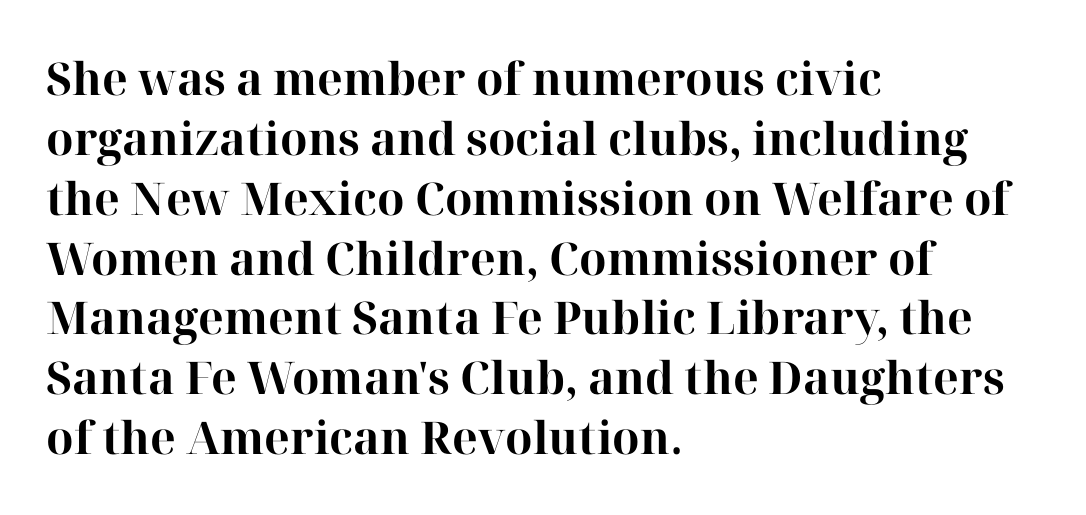
Q: Is the text bold? A: Yes.
Q: Is the text italic (slanted)? A: No, it is upright.
Q: Is the typeface a serif or a sans-serif typeface? A: Serif.
Q: Is the text underlined? A: No.
Q: How is the paragraph aligned? A: Left-aligned.
Q: Is the spacing between letters normal or unusually wide? A: Normal.
Q: Is the spacing between lines tight, normal or loose? A: Normal.
Q: Width (condensed, normal, or wide)? A: Normal.
Q: Stroke contrast? A: High.
Q: x-height? A: Medium.
Q: Monospaced? A: No.
